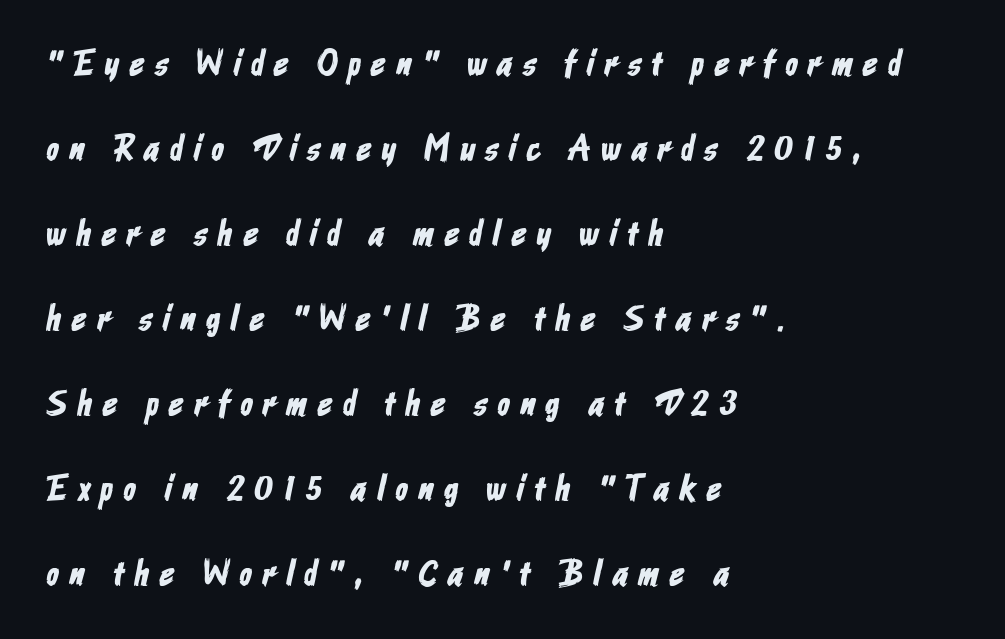
The image shows 36 px condensed sans-serif type; set left-aligned, loose line spacing (2.36x), unusually wide letter spacing (+0.3 em), not underlined; low stroke contrast and a medium x-height.
